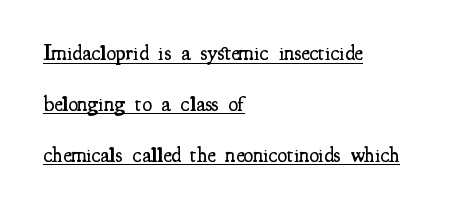
The image shows 22 px text type, upright; set left-aligned, loose line spacing (2.31x), normal letter spacing, underlined.
